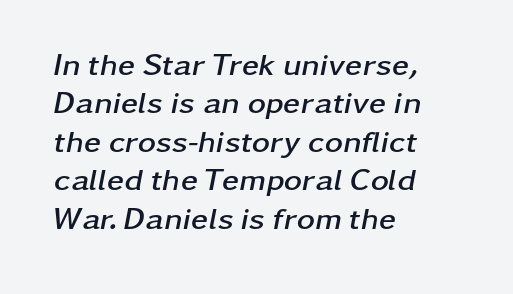
Lines of text with bare space underneath. This is oblique type, the kind used for emphasis or titles. Every letter is thick-stroked: bold, no question. The horizontal fit of the characters is conventional and even.
